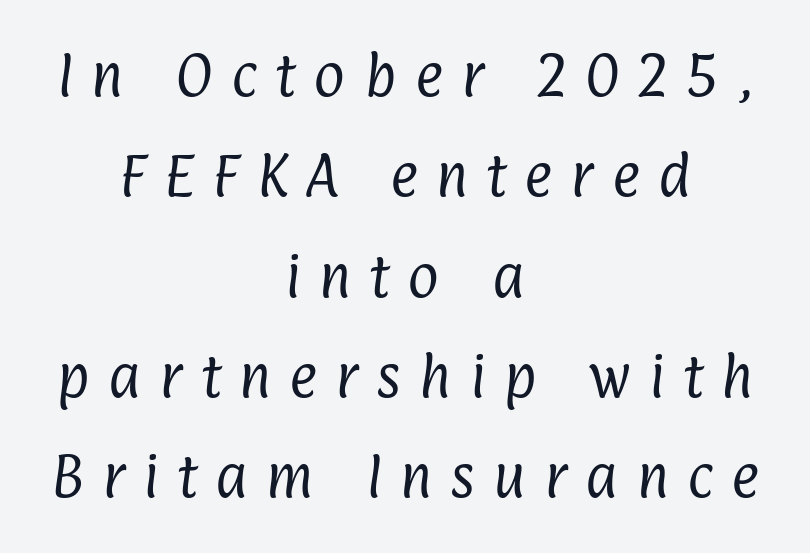
The image shows 48 px regular-weight, condensed sans-serif type; set centered, loose line spacing (2.09x), unusually wide letter spacing (+0.38 em), not underlined; low stroke contrast and a medium x-height.
